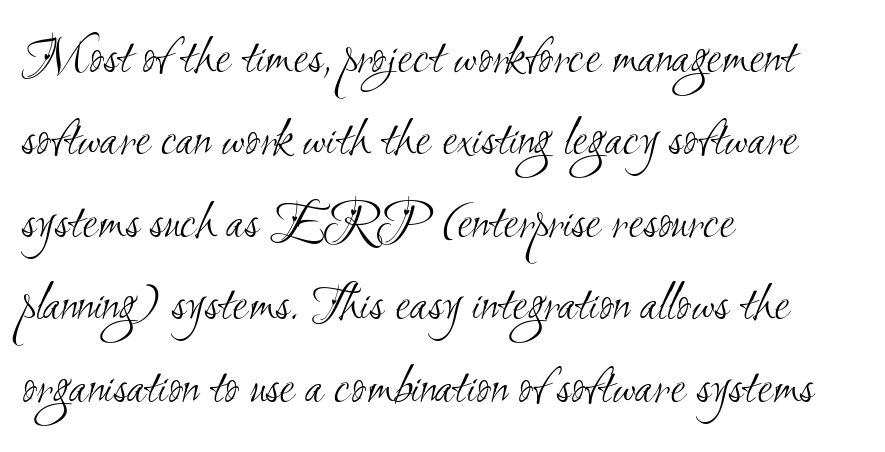
Q: Is the text bold? A: No.
Q: Is the typeface a serif or a sans-serif typeface? A: Sans-serif.
Q: Is the text underlined? A: No.
Q: How is the paragraph aligned? A: Left-aligned.
Q: Is the spacing between letters normal or unusually wide? A: Normal.
Q: Is the spacing between lines tight, normal or loose? A: Normal.
Q: Width (condensed, normal, or wide)? A: Condensed.
Q: Stroke contrast? A: Medium.
Q: x-height? A: Small.
Q: Monospaced? A: No.
